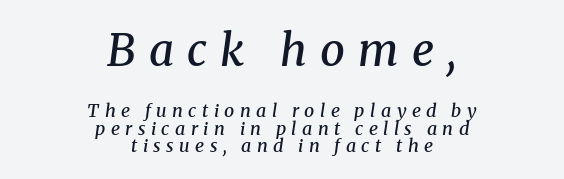
{"serif": "yes", "italic": "yes", "lean": "right", "slant_degrees": 8, "bold": "semi", "weight": "semibold", "width": "normal", "stroke_contrast": "medium", "x_height": "medium", "monospaced": "no", "underline": "no", "align": "center", "line_spacing": "tight", "line_spacing_ratio": 0.96, "letter_spacing": "wide", "letter_spacing_em": 0.3, "larger_block": "first", "size_ratio": 2.44, "glyph_px": 44}
